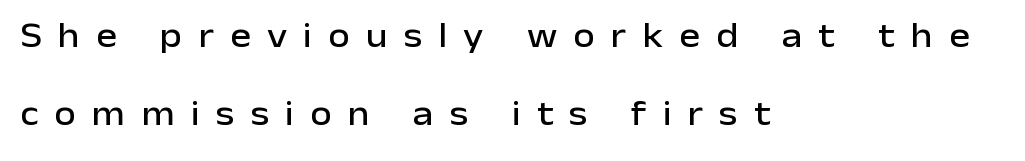
Q: Is the text italic (slanted)? A: No, it is upright.
Q: Is the typeface a serif or a sans-serif typeface? A: Sans-serif.
Q: Is the text underlined? A: No.
Q: How is the paragraph aligned? A: Left-aligned.
Q: Is the spacing between letters normal or unusually wide? A: Unusually wide.
Q: Is the spacing between lines tight, normal or loose? A: Loose.
Q: Width (condensed, normal, or wide)? A: Normal.
Q: Stroke contrast? A: Low.
Q: x-height? A: Medium.
Q: Monospaced? A: No.
